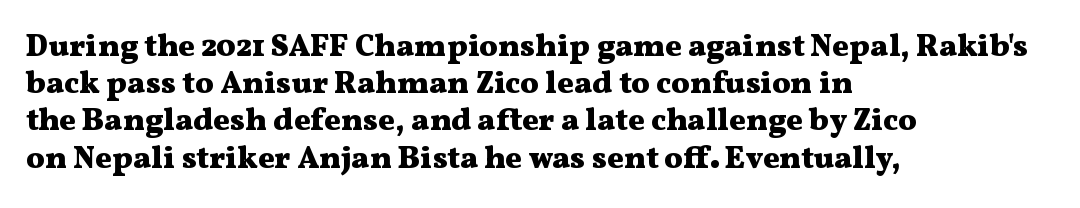
The image shows 31 px heavy, wide serif type, upright; set left-aligned, line spacing 1.2x, normal letter spacing, not underlined; medium stroke contrast and a medium x-height.
